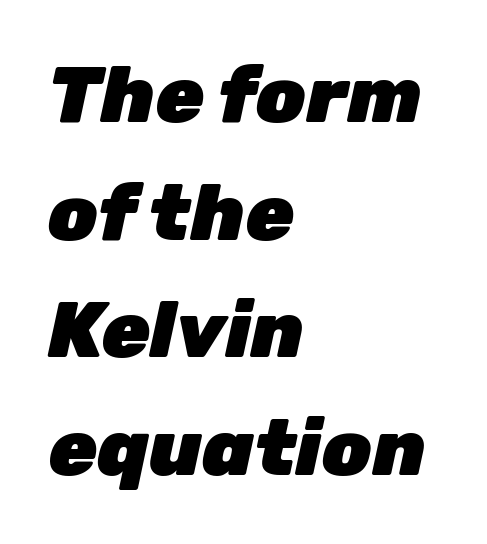
The image shows 79 px heavy type, italic (leaning right); set left-aligned, normal line spacing (1.49x), normal letter spacing, not underlined; low stroke contrast and a medium x-height.
